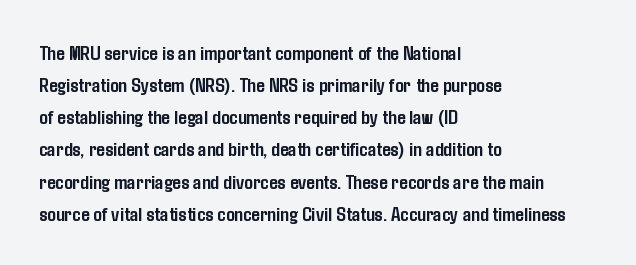
{"italic": "no", "bold": "yes", "underline": "no", "align": "left", "line_spacing": "normal", "line_spacing_ratio": 1.53, "letter_spacing": "normal", "letter_spacing_em": 0.0, "glyph_px": 21}
